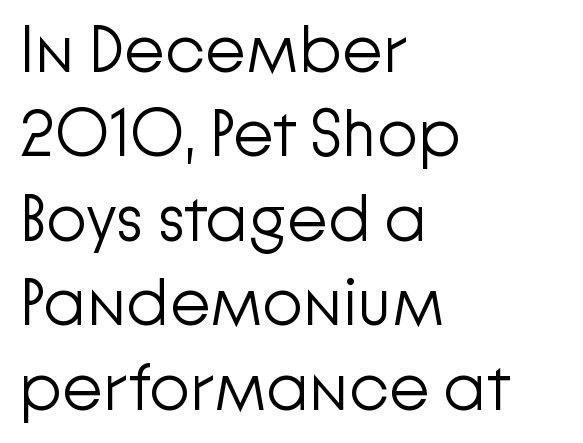
{"serif": "no", "italic": "no", "bold": "no", "weight": "light", "width": "normal", "stroke_contrast": "low", "x_height": "medium", "monospaced": "no", "underline": "no", "align": "left", "line_spacing": "normal", "line_spacing_ratio": 1.28, "letter_spacing": "normal", "letter_spacing_em": 0.0, "glyph_px": 66}
